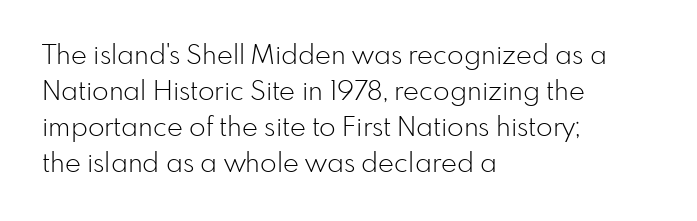
The image shows 27 px text type, upright; set left-aligned, normal line spacing (1.33x), normal letter spacing, not underlined.
